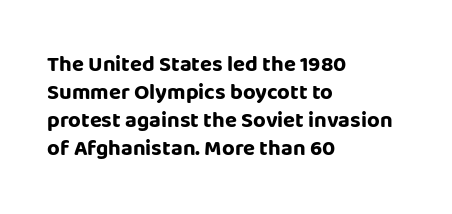
{"italic": "no", "bold": "yes", "underline": "no", "align": "left", "line_spacing": "normal", "line_spacing_ratio": 1.27, "letter_spacing": "normal", "letter_spacing_em": 0.0, "glyph_px": 22}
